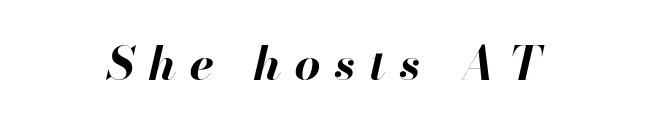
The image shows 46 px bold type, italic (leaning right); set centered, unusually wide letter spacing (+0.3 em), not underlined; high stroke contrast and a small x-height.
